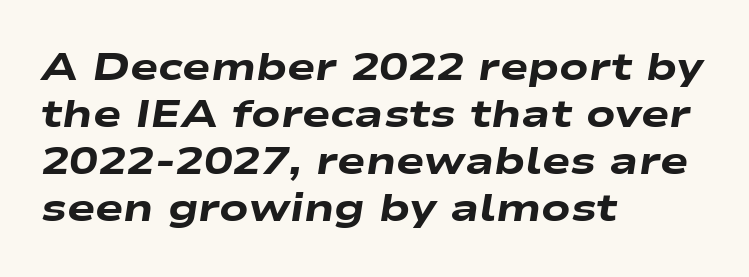
The specimen reads as italic at a glance. Compared with a centered layout, this one pins lines to the left instead. Anything drawn beneath the words? Only blank space. Weight check: bold — yes, fully. The letters advance in unequal steps, a hallmark of proportional type.
